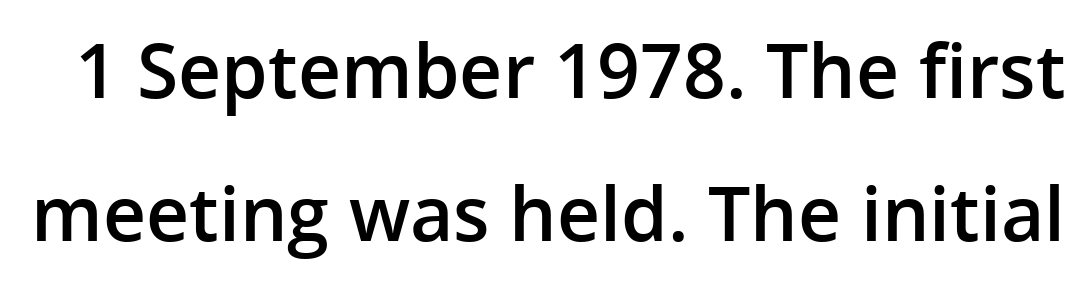
{"serif": "no", "italic": "no", "bold": "semi", "weight": "semibold", "width": "normal", "stroke_contrast": "low", "x_height": "medium", "monospaced": "no", "underline": "no", "line_spacing": "loose", "line_spacing_ratio": 1.91, "letter_spacing": "normal", "letter_spacing_em": 0.0, "glyph_px": 75}
